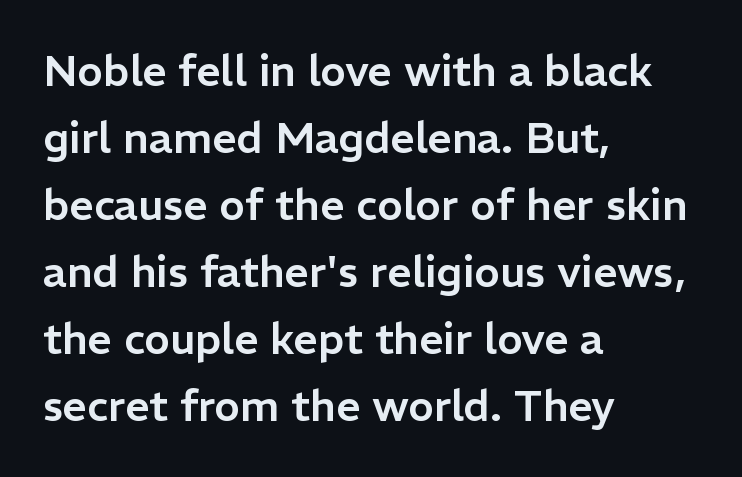
Q: Is the text italic (slanted)? A: No, it is upright.
Q: Is the typeface a serif or a sans-serif typeface? A: Sans-serif.
Q: Is the text underlined? A: No.
Q: How is the paragraph aligned? A: Left-aligned.
Q: Is the spacing between letters normal or unusually wide? A: Normal.
Q: Is the spacing between lines tight, normal or loose? A: Normal.
Q: Width (condensed, normal, or wide)? A: Normal.
Q: Stroke contrast? A: Low.
Q: x-height? A: Medium.
Q: Monospaced? A: No.
